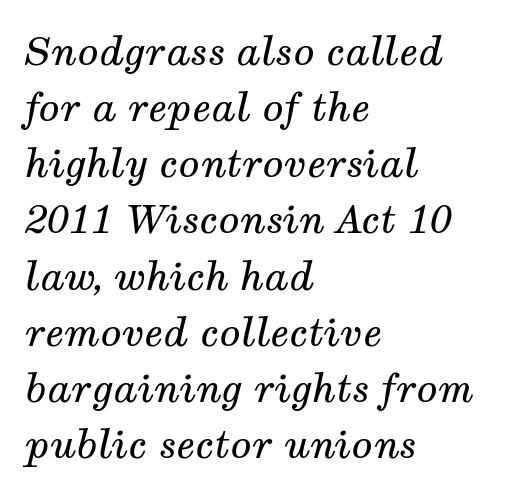
The image shows 39 px regular-weight serif type, italic (leaning right); set left-aligned, normal line spacing (1.44x), normal letter spacing, not underlined; medium stroke contrast and a medium x-height.
